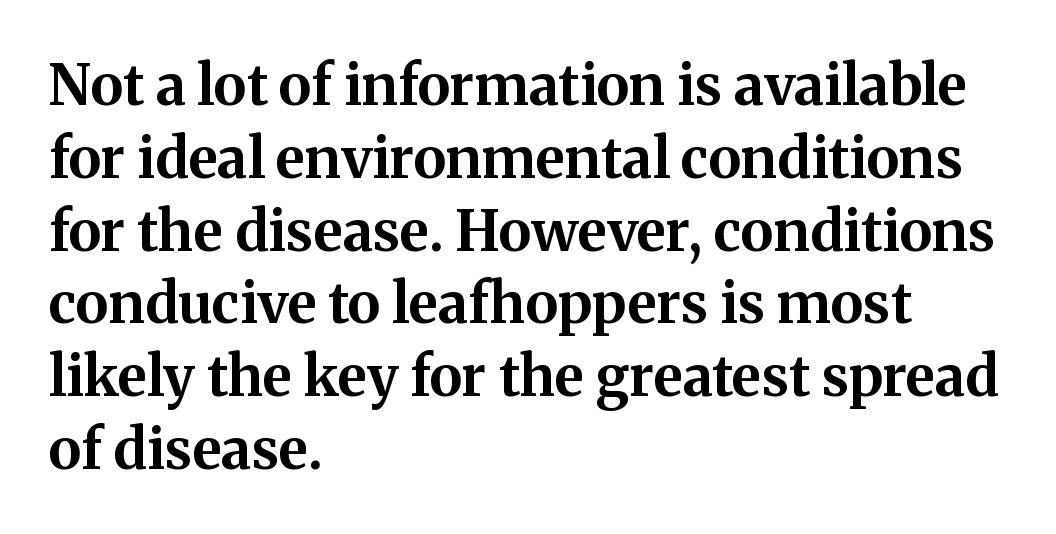
The glyphs have the mass of a bold cut. Short note: letters normally spaced. Line starts are locked; line ends wander. A serif font was chosen for this passage. Here the designer chose a conventional face with non-uniform glyph widths. Bare-footed words on every line.
